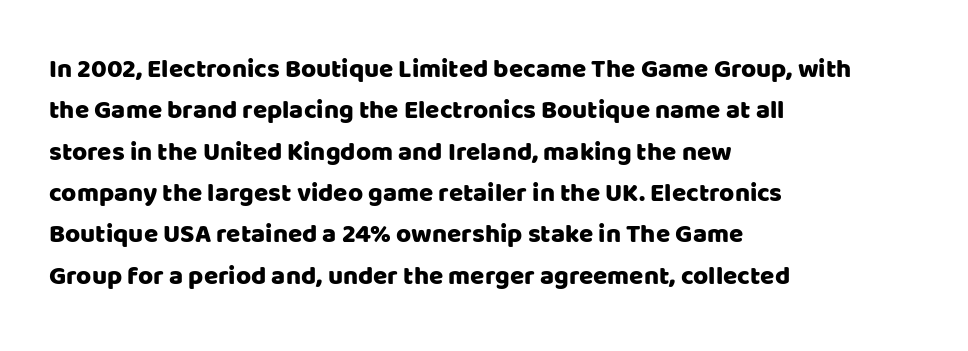
{"italic": "no", "underline": "no", "align": "left", "line_spacing": "normal", "line_spacing_ratio": 1.59, "letter_spacing": "normal", "letter_spacing_em": 0.0, "glyph_px": 26}
